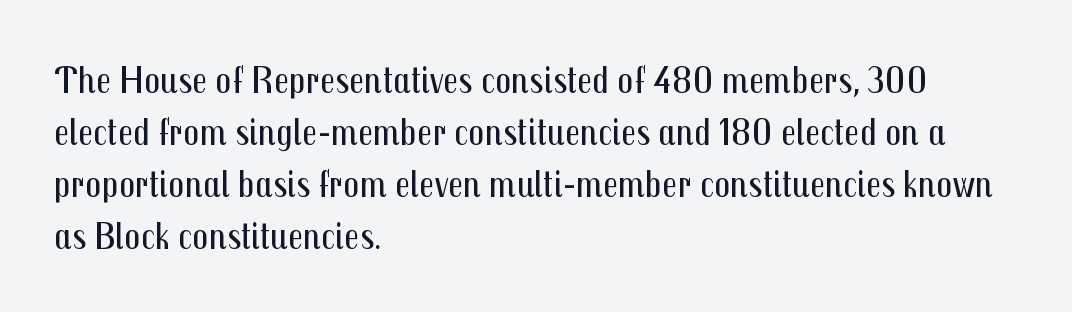
Posture: upright roman. The passage shown is typed in a proportional face where columns would drift. Default kerning and tracking; the words read as compact shapes. Type without underlining. The letters carry no serifs — their stems end cleanly without finishing strokes.
